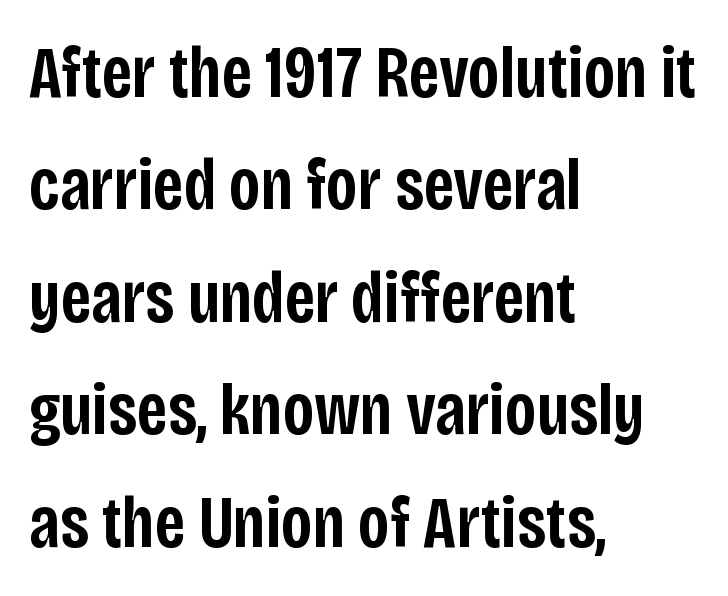
The image shows 73 px semibold, condensed sans-serif type, upright; set left-aligned, normal line spacing (1.54x), normal letter spacing, not underlined; low stroke contrast and a large x-height.
